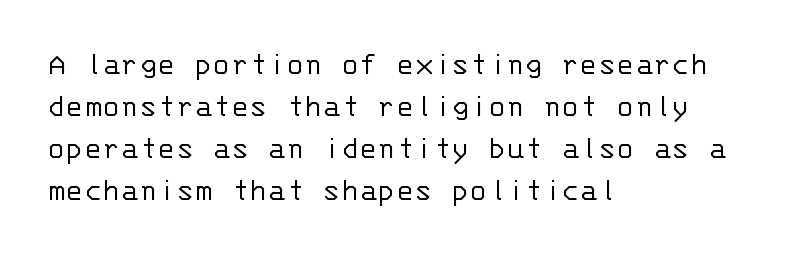
The image shows 34 px light sans-serif type, upright, monospaced; set left-aligned, line spacing 1.24x, normal letter spacing, not underlined; low stroke contrast and a large x-height.
